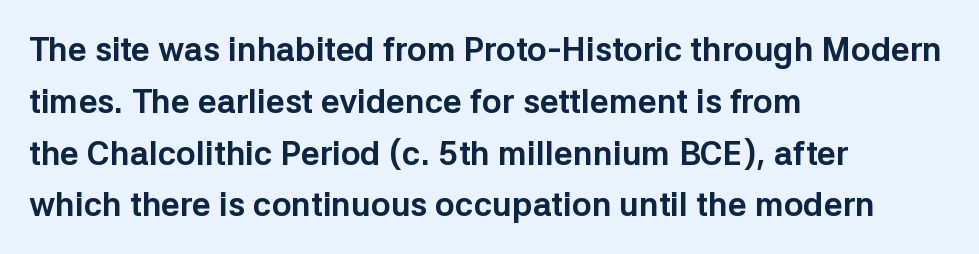
{"serif": "no", "italic": "no", "bold": "yes", "weight": "bold", "width": "normal", "stroke_contrast": "low", "x_height": "medium", "monospaced": "no", "underline": "no", "align": "left", "line_spacing": "normal", "line_spacing_ratio": 1.57, "letter_spacing": "normal", "letter_spacing_em": 0.0, "glyph_px": 33}
